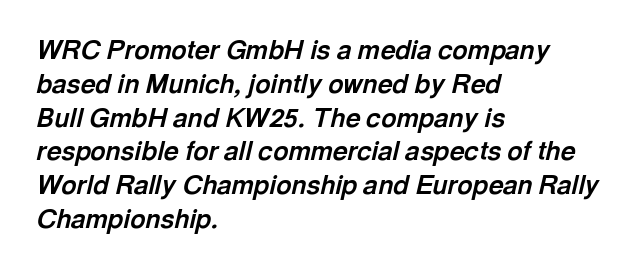
The face used here has the dense, thick strokes of a bold. Line starts are locked; line ends wander. These lines keep a tight, regular rhythm from letter to letter. The string is rendered with underlining switched off.
